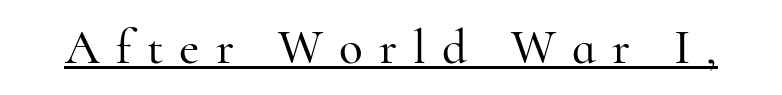
You could not count columns in this text — the font is proportionally spaced. Someone cranked the tracking dial way up on this one. The words here are underlined. Examine the stroke ends and you'll spot serifs.
